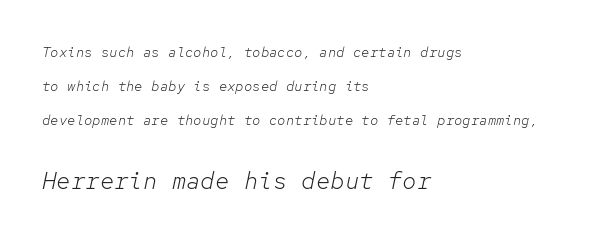
Leftover space on each line is placed entirely after the last word. Weight: regular or lighter. Between these two stacked blocks, the lower one wins on size. Vertical spacing — loose. Caption: standard tracking, unaltered. You can tell it's italic because the verticals aren't actually vertical.
